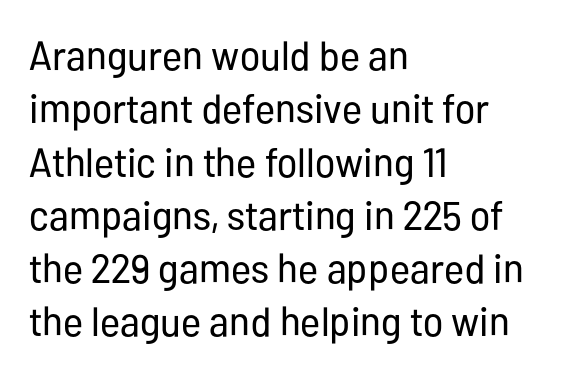
The letterforms sit at book weight or below. This sample uses a sans-serif face. All the whitespace from short lines collects on the right. Each new line begins a customary step beneath the previous one. Glyph-to-glyph distance matches everyday printed text.
